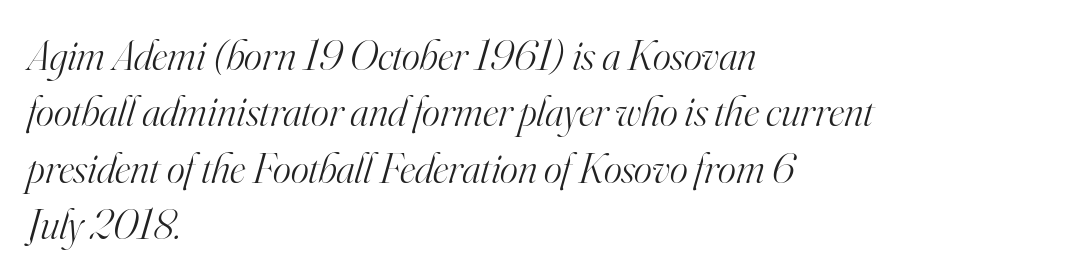
{"serif": "yes", "italic": "yes", "lean": "right", "slant_degrees": 16, "bold": "no", "weight": "light", "width": "normal", "stroke_contrast": "high", "x_height": "small", "monospaced": "no", "underline": "no", "align": "left", "line_spacing": "normal", "line_spacing_ratio": 1.31, "letter_spacing": "normal", "letter_spacing_em": 0.0, "glyph_px": 43}
